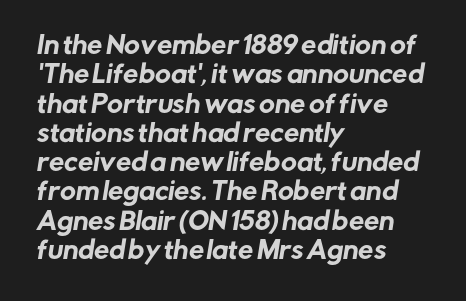
The passage shown has conventional tracking throughout. The zone under the glyphs is completely vacant. Alignment: flush left.
